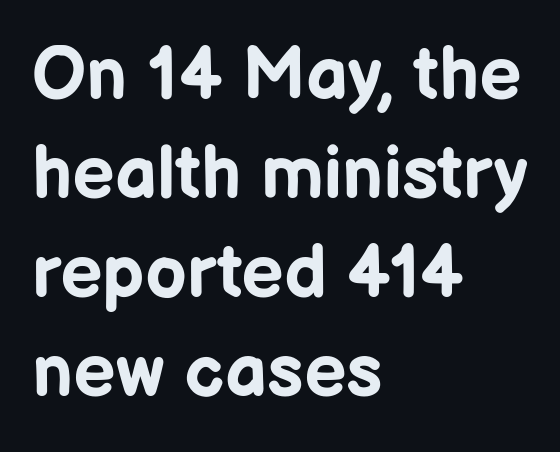
The image shows 74 px bold sans-serif type, upright; set left-aligned, normal line spacing (1.34x), normal letter spacing, not underlined; low stroke contrast and a medium x-height.
